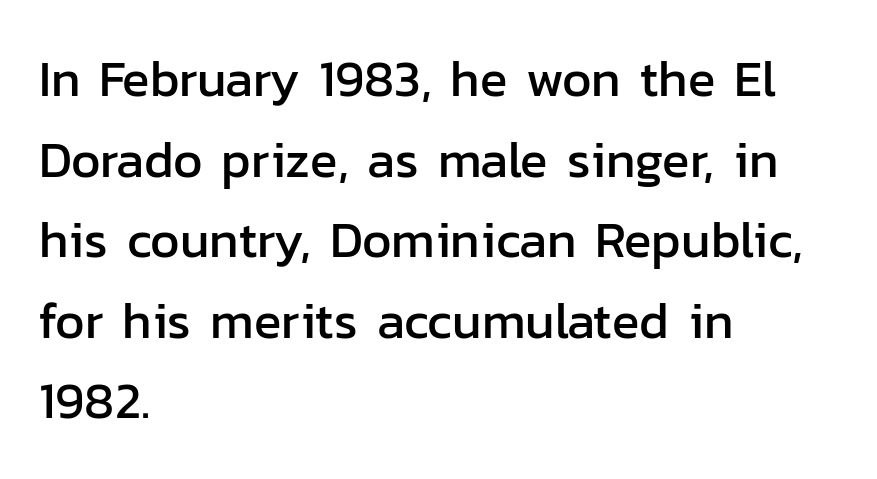
The designer left line spacing at the default. This sample has the flowing, uneven cadence of proportional lettering. Standard letterfit; no display-style spreading of the glyphs. This is the regular roman posture of the typeface.
